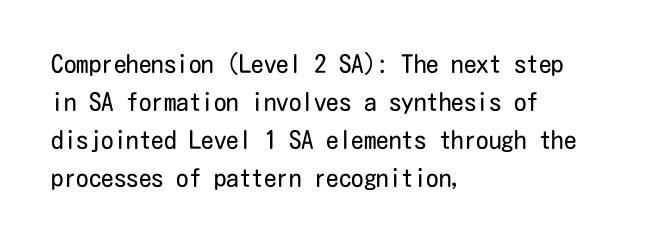
{"italic": "no", "bold": "no", "underline": "no", "align": "left", "line_spacing": "normal", "line_spacing_ratio": 1.52, "letter_spacing": "normal", "letter_spacing_em": 0.0, "glyph_px": 25}
